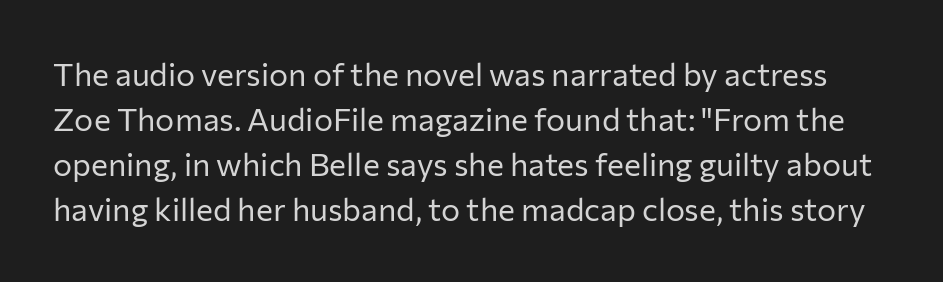
This is roman type, the default non-slanted kind. Vertically, the passage feels balanced, rows spaced as you'd expect. The letters sit at their default tracking, neither squeezed nor spread. The words here are not underlined. This sample has the flowing, uneven cadence of proportional lettering.
